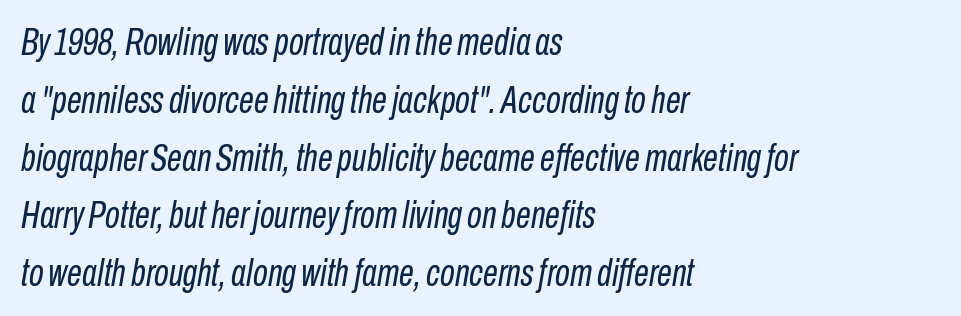
Q: Is the text bold? A: No.
Q: Is the text italic (slanted)? A: Yes, it leans right by about 10 degrees.
Q: Is the text underlined? A: No.
Q: How is the paragraph aligned? A: Left-aligned.
Q: Is the spacing between letters normal or unusually wide? A: Normal.
Q: Is the spacing between lines tight, normal or loose? A: Normal.
Q: Width (condensed, normal, or wide)? A: Condensed.
Q: Stroke contrast? A: Low.
Q: x-height? A: Medium.
Q: Monospaced? A: No.
